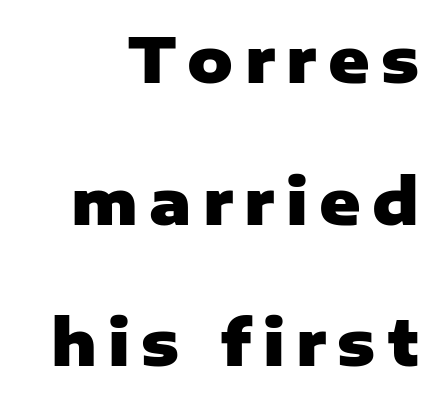
Do the characters align in a grid? No, the font is proportional. Every stem runs plumb, perpendicular to the baseline. Teacher's note: observe the even right margin — that is flush-right alignment. Only glyphs here, with clear space below each row. A great deal of white space separates one row of letters from the next. Students, this is bold: see how much ink each stroke carries.
